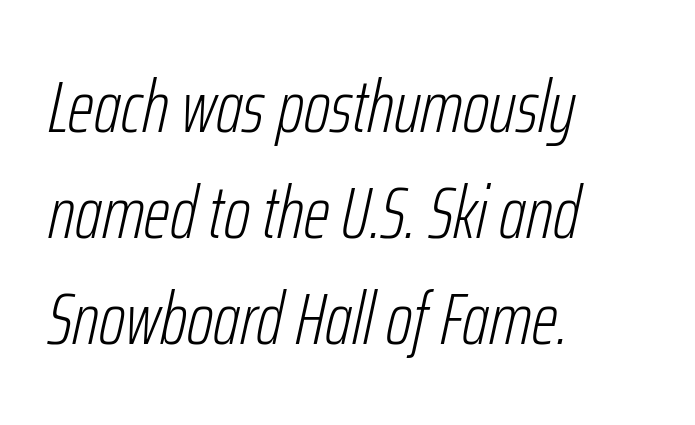
{"italic": "yes", "lean": "right", "slant_degrees": 12, "bold": "no", "weight": "light", "width": "condensed", "stroke_contrast": "low", "x_height": "medium", "monospaced": "no", "underline": "no", "align": "left", "line_spacing": "normal", "line_spacing_ratio": 1.43, "letter_spacing": "normal", "letter_spacing_em": 0.0, "glyph_px": 74}
